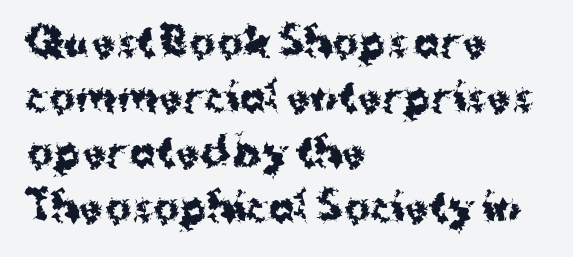
{"serif": "no", "italic": "no", "bold": "yes", "weight": "bold", "width": "normal", "stroke_contrast": "medium", "x_height": "medium", "monospaced": "no", "underline": "no", "align": "left", "line_spacing": "normal", "line_spacing_ratio": 1.41, "letter_spacing": "normal", "letter_spacing_em": 0.0, "glyph_px": 39}
